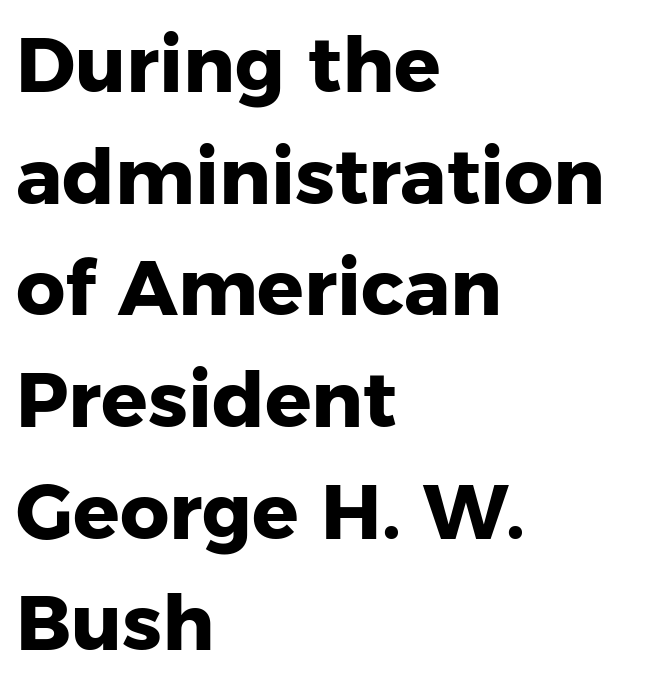
Q: Is the text bold? A: Yes.
Q: Is the text italic (slanted)? A: No, it is upright.
Q: Is the typeface a serif or a sans-serif typeface? A: Sans-serif.
Q: Is the text underlined? A: No.
Q: How is the paragraph aligned? A: Left-aligned.
Q: Is the spacing between letters normal or unusually wide? A: Normal.
Q: Is the spacing between lines tight, normal or loose? A: Normal.
Q: Width (condensed, normal, or wide)? A: Normal.
Q: Stroke contrast? A: Low.
Q: x-height? A: Medium.
Q: Monospaced? A: No.
